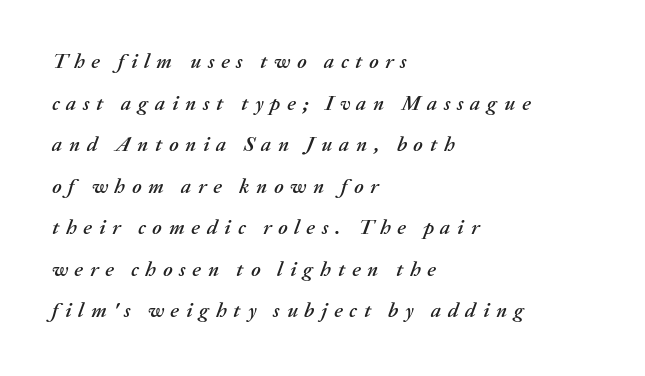
{"italic": "yes", "lean": "right", "slant_degrees": 20, "underline": "no", "align": "left", "line_spacing": "loose", "line_spacing_ratio": 1.98, "letter_spacing": "wide", "letter_spacing_em": 0.32, "glyph_px": 21}
